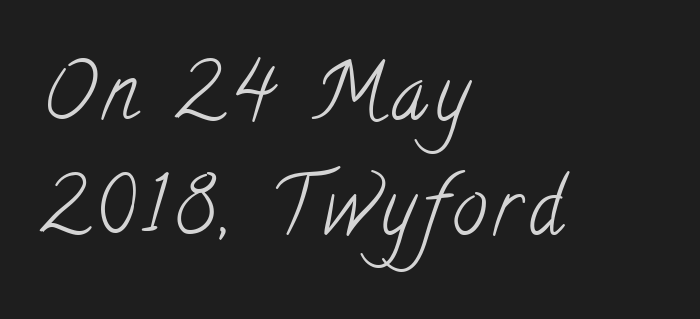
{"serif": "yes", "bold": "no", "weight": "light", "width": "condensed", "stroke_contrast": "low", "x_height": "small", "monospaced": "no", "underline": "no", "align": "left", "line_spacing": "normal", "line_spacing_ratio": 1.46, "glyph_px": 78}
